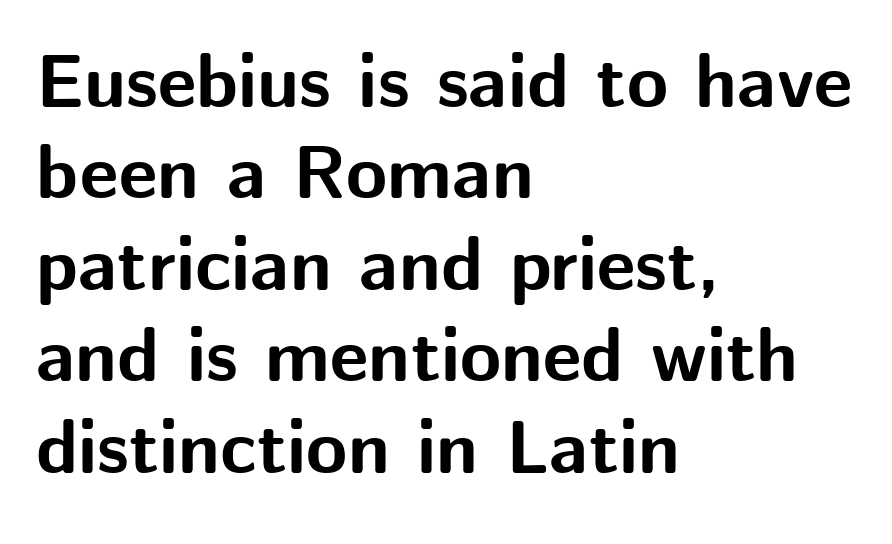
The image shows 75 px bold sans-serif type, upright; set left-aligned, line spacing 1.22x, normal letter spacing, not underlined; medium stroke contrast and a medium x-height.
